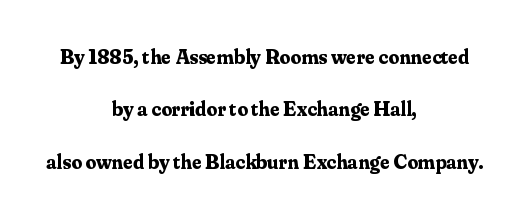
Q: Is the text bold? A: Yes.
Q: Is the text italic (slanted)? A: No, it is upright.
Q: Is the text underlined? A: No.
Q: How is the paragraph aligned? A: Centered.
Q: Is the spacing between letters normal or unusually wide? A: Normal.
Q: Is the spacing between lines tight, normal or loose? A: Loose.
